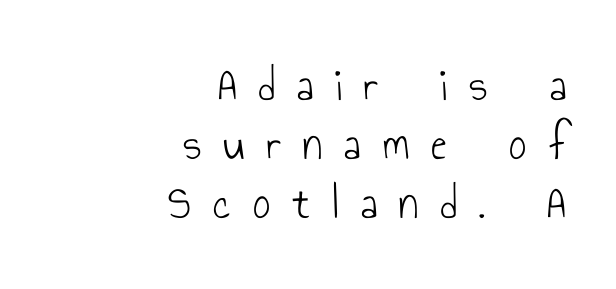
The image shows 48 px light, condensed sans-serif type, upright; set right-aligned, line spacing 1.23x, unusually wide letter spacing (+0.46 em), not underlined; low stroke contrast and a small x-height.
